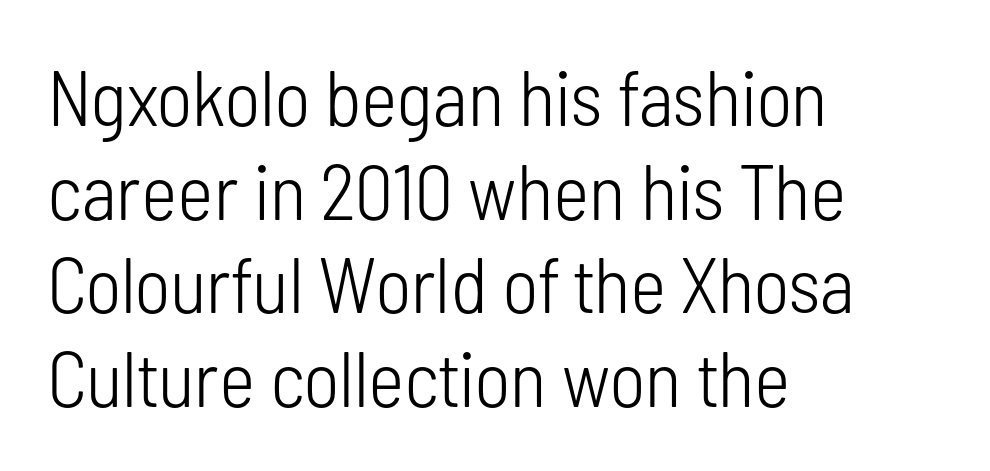
The rag falls on the right side of this text block. Proportional: the letters do not fall into vertical columns. Inter-character spacing is left at the font's built-in metrics. Grotesque or geometric, the face here clearly has no serifs. The area under the type is left untouched. The weight would be labelled regular, book, light, or lighter still.
